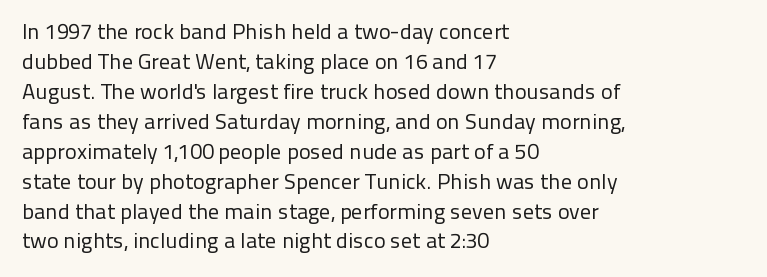
Reading down the column, the eye jumps a familiar distance to each next line. Left-aligned paragraph, ragged on the right. Check under the words: just untouched page. Nope, not italic — everything's standing straight.
